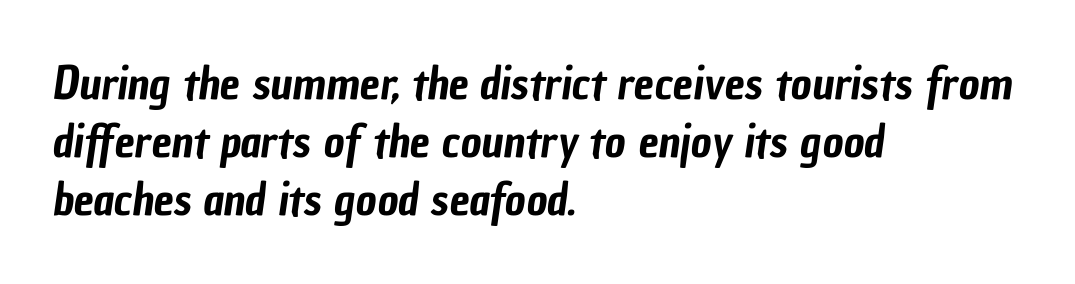
Q: Is the typeface a serif or a sans-serif typeface? A: Sans-serif.
Q: Is the text underlined? A: No.
Q: How is the paragraph aligned? A: Left-aligned.
Q: Is the spacing between letters normal or unusually wide? A: Normal.
Q: Is the spacing between lines tight, normal or loose? A: Normal.
Q: Width (condensed, normal, or wide)? A: Condensed.
Q: Stroke contrast? A: Low.
Q: x-height? A: Medium.
Q: Monospaced? A: No.
